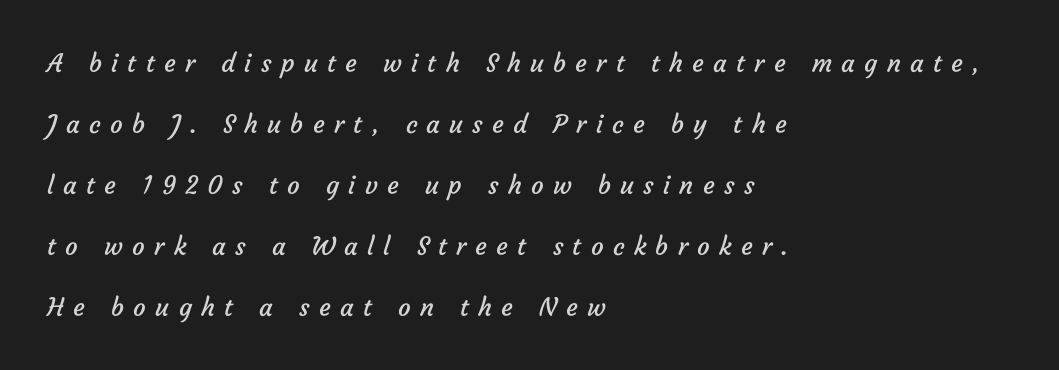
The block of text is sparse from top to bottom, with ample space between rows. The strip under each line holds only bare page. Tracking value appears strongly positive — letters spread wide. This rendering uses left alignment, leaving the right contour irregular.
